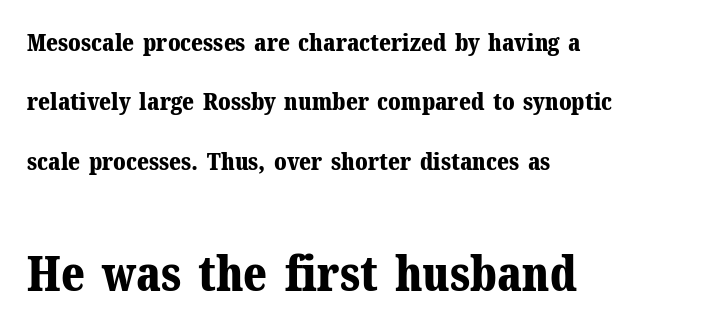
Q: Is the text bold? A: Yes.
Q: Is the text italic (slanted)? A: No, it is upright.
Q: Is the typeface a serif or a sans-serif typeface? A: Serif.
Q: Is the text underlined? A: No.
Q: How is the paragraph aligned? A: Left-aligned.
Q: Is the spacing between letters normal or unusually wide? A: Normal.
Q: Is the spacing between lines tight, normal or loose? A: Loose.
Q: Which block of text is set in a larger size, the first (top) or the second (bottom)? A: The second (bottom) one.
Q: Width (condensed, normal, or wide)? A: Normal.
Q: Stroke contrast? A: Medium.
Q: x-height? A: Medium.
Q: Monospaced? A: No.
